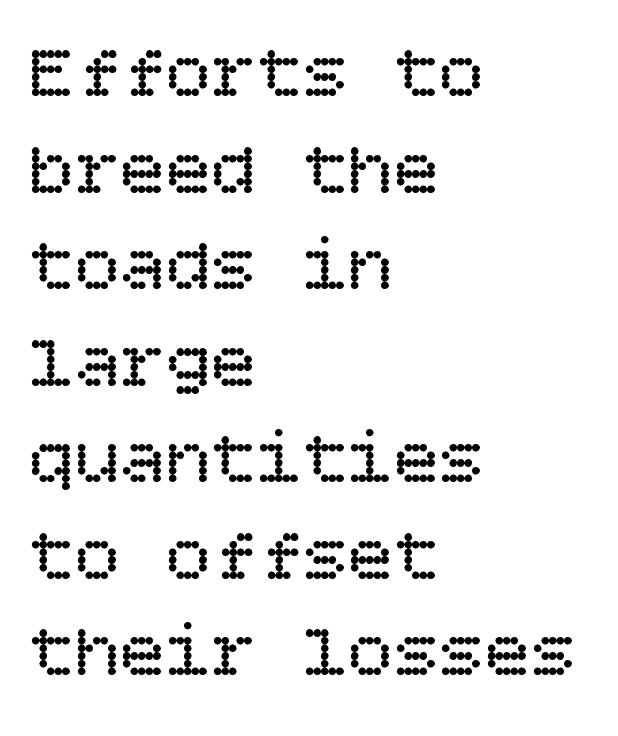
Q: Is the text bold? A: No.
Q: Is the text italic (slanted)? A: No, it is upright.
Q: Is the text underlined? A: No.
Q: How is the paragraph aligned? A: Left-aligned.
Q: Is the spacing between letters normal or unusually wide? A: Normal.
Q: Is the spacing between lines tight, normal or loose? A: Normal.
Q: Width (condensed, normal, or wide)? A: Normal.
Q: Stroke contrast? A: Low.
Q: x-height? A: Large.
